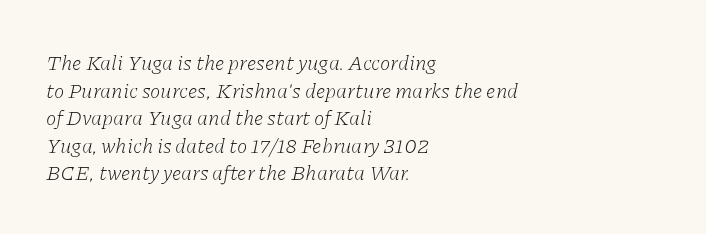
The image shows 21 px text type, italic (leaning right); set left-aligned, normal line spacing (1.31x), normal letter spacing, not underlined.
